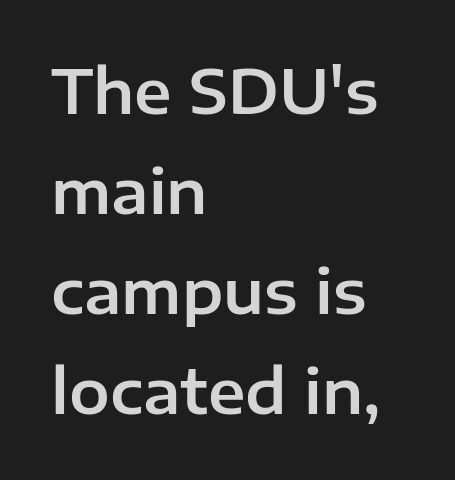
The image shows 61 px sans-serif type, upright; set left-aligned, normal line spacing (1.64x), normal letter spacing, not underlined; low stroke contrast and a medium x-height.
